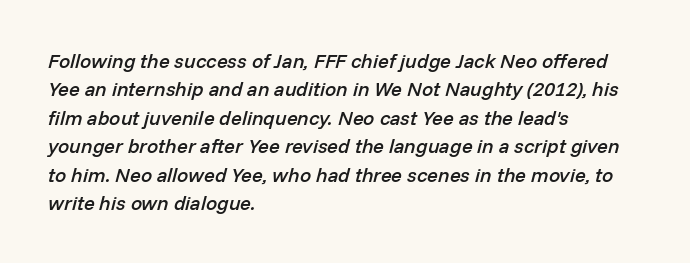
The image shows 20 px text type, italic (leaning right); set left-aligned, normal line spacing (1.42x), normal letter spacing, not underlined.
